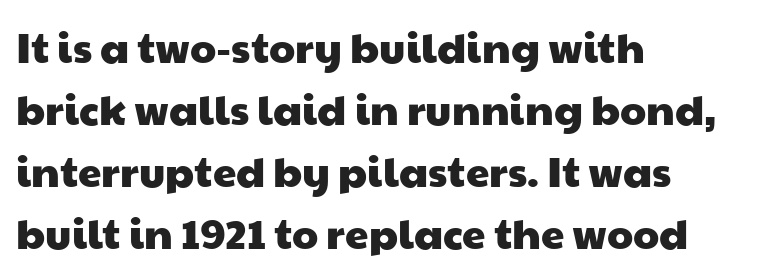
The image shows 42 px wide sans-serif type; set left-aligned, normal line spacing (1.48x), normal letter spacing, not underlined; low stroke contrast and a medium x-height.
